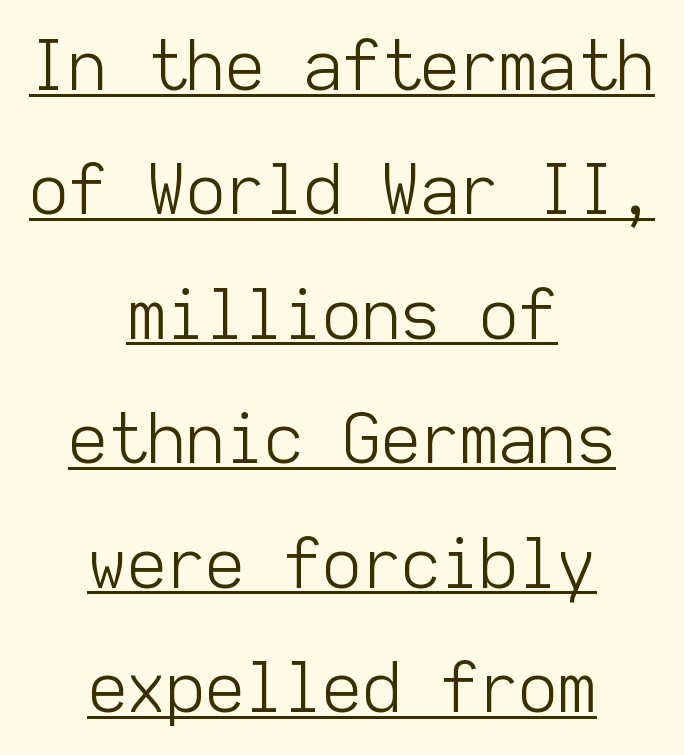
The specimen reads as upright at a glance. The letterforms sit at book weight or below. The rendering uses typewriter-style spacing with identical character cells. This sample carries an underscore along the baseline area. The compositor balanced each line on the midline.
